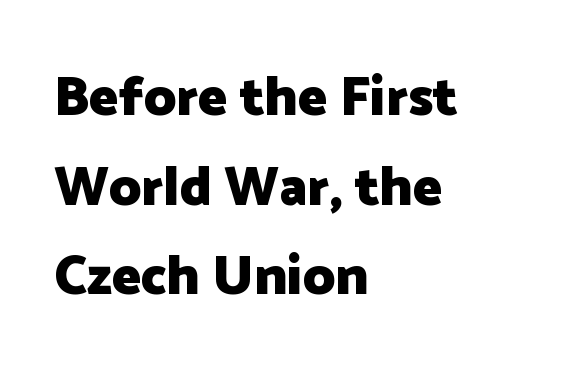
{"serif": "no", "italic": "no", "bold": "yes", "weight": "heavy", "width": "normal", "stroke_contrast": "low", "x_height": "medium", "monospaced": "no", "underline": "no", "align": "left", "line_spacing": "normal", "line_spacing_ratio": 1.63, "letter_spacing": "normal", "letter_spacing_em": 0.0, "glyph_px": 55}
